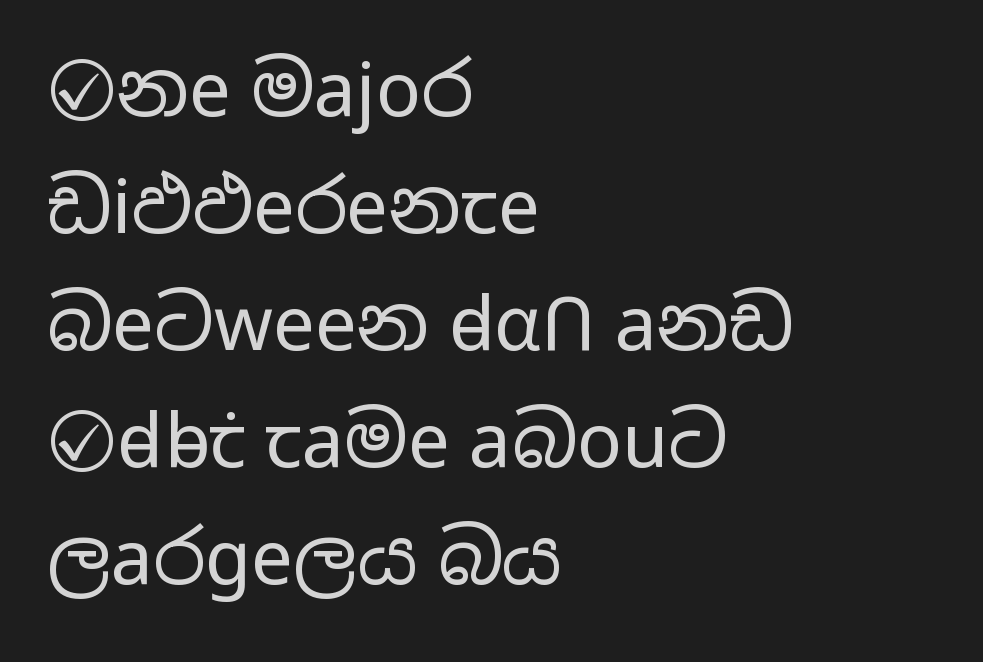
This rendering employs a face without finishing strokes, i.e., a sans-serif. Quick note: not italic, upright. Stem width sits at or under what a default text font uses. Line spacing here is normal. Underline: absent. The setting favours the left margin, as ordinary paragraphs usually do.
